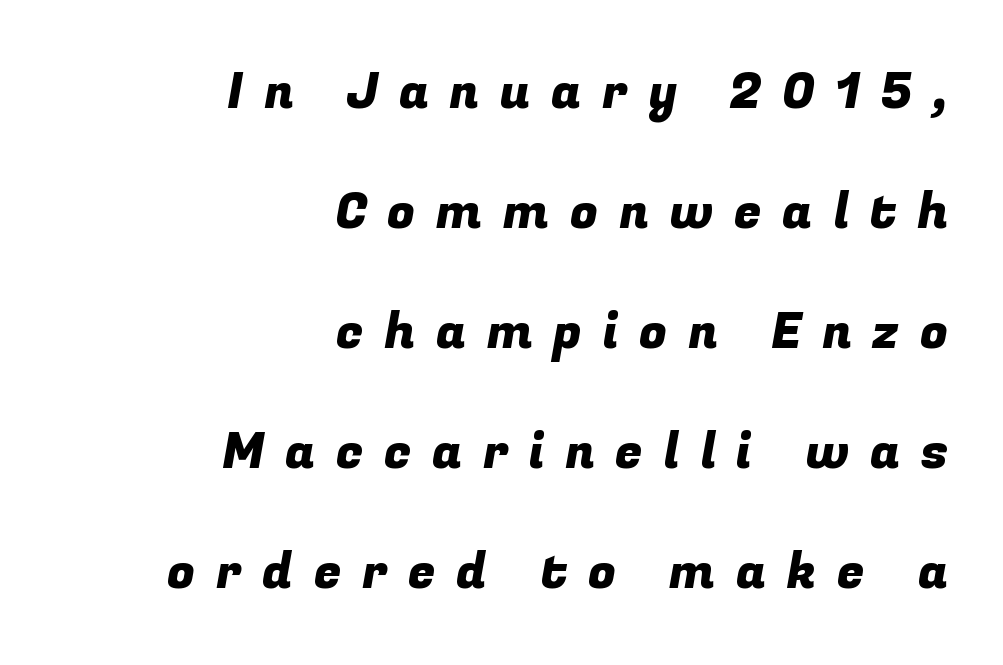
{"serif": "no", "width": "normal", "stroke_contrast": "low", "x_height": "medium", "monospaced": "no", "underline": "no", "align": "right", "line_spacing": "loose", "line_spacing_ratio": 2.4, "letter_spacing": "wide", "letter_spacing_em": 0.41, "glyph_px": 50}
